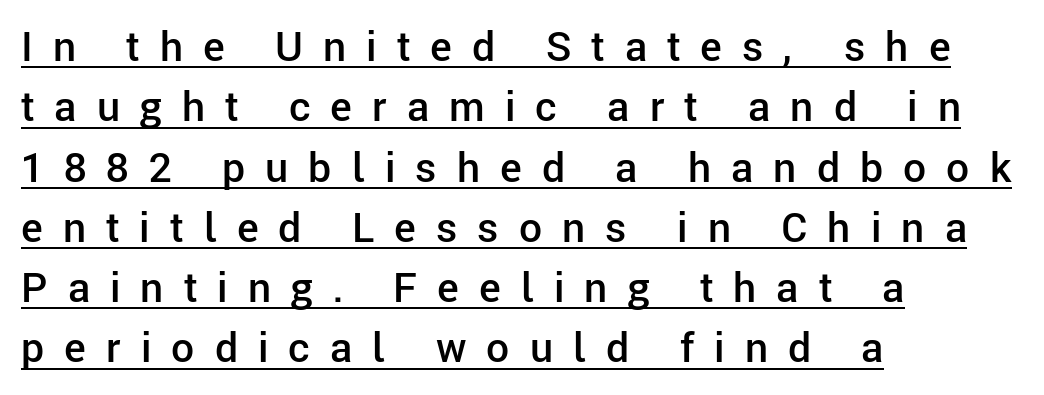
The image shows 41 px semibold sans-serif type, upright; set left-aligned, normal line spacing (1.47x), unusually wide letter spacing (+0.49 em), underlined; low stroke contrast and a medium x-height.
